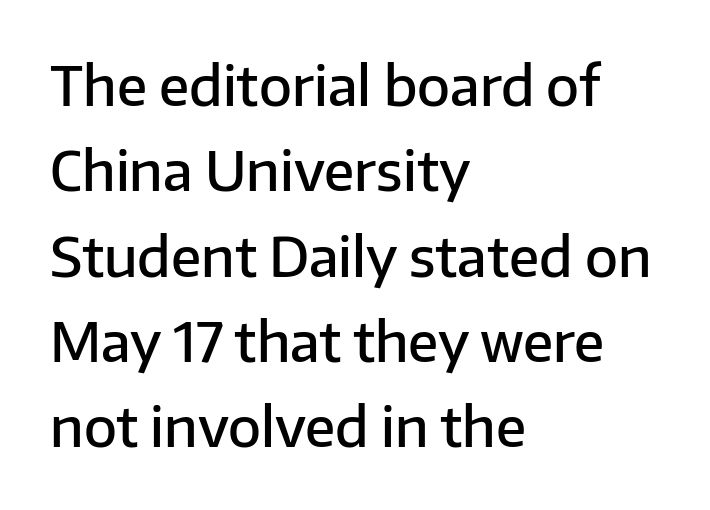
The image shows 54 px semibold sans-serif type, upright; set left-aligned, normal line spacing (1.58x), normal letter spacing, not underlined; low stroke contrast and a medium x-height.
